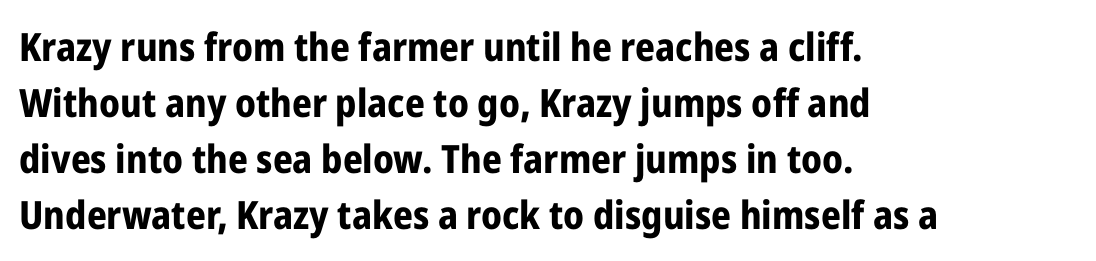
{"serif": "no", "italic": "no", "bold": "yes", "weight": "bold", "width": "condensed", "stroke_contrast": "low", "x_height": "medium", "monospaced": "no", "underline": "no", "align": "left", "line_spacing": "normal", "line_spacing_ratio": 1.44, "letter_spacing": "normal", "letter_spacing_em": 0.0, "glyph_px": 39}
